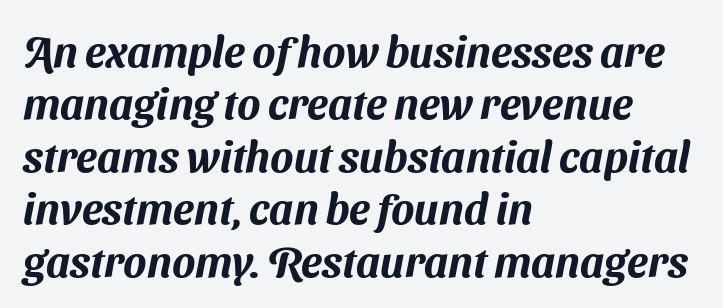
Q: Is the typeface a serif or a sans-serif typeface? A: Sans-serif.
Q: Is the text underlined? A: No.
Q: How is the paragraph aligned? A: Left-aligned.
Q: Is the spacing between letters normal or unusually wide? A: Normal.
Q: Width (condensed, normal, or wide)? A: Normal.
Q: Stroke contrast? A: Medium.
Q: x-height? A: Medium.
Q: Monospaced? A: No.
